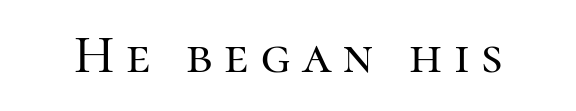
The image shows 53 px serif type, upright; set unusually wide letter spacing (+0.22 em), not underlined; high stroke contrast and a medium x-height.
